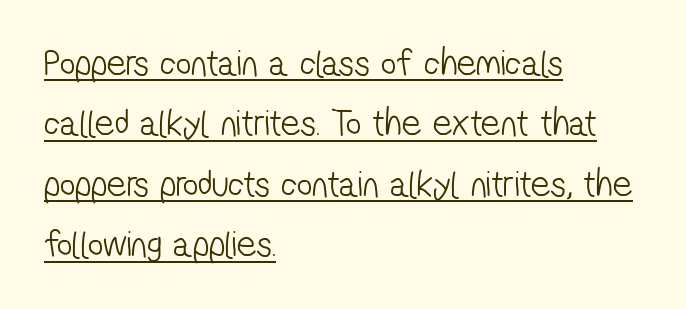
Q: Is the text bold? A: No.
Q: Is the typeface a serif or a sans-serif typeface? A: Sans-serif.
Q: Is the text underlined? A: Yes.
Q: How is the paragraph aligned? A: Left-aligned.
Q: Is the spacing between letters normal or unusually wide? A: Normal.
Q: Is the spacing between lines tight, normal or loose? A: Normal.
Q: Width (condensed, normal, or wide)? A: Condensed.
Q: Stroke contrast? A: Low.
Q: x-height? A: Medium.
Q: Monospaced? A: No.
